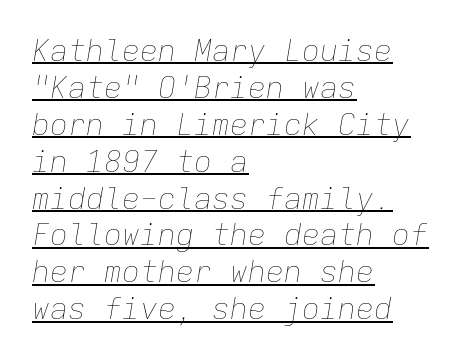
{"italic": "yes", "lean": "right", "slant_degrees": 9, "bold": "no", "weight": "thin", "width": "normal", "stroke_contrast": "low", "x_height": "medium", "monospaced": "yes", "underline": "yes", "align": "left", "line_spacing_ratio": 1.23, "letter_spacing": "normal", "letter_spacing_em": 0.0, "glyph_px": 30}
